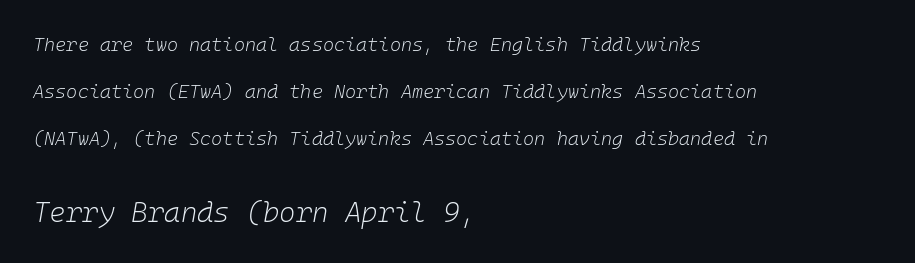
The image shows 28 px light type, italic (leaning right), monospaced; set left-aligned, loose line spacing (2.47x), normal letter spacing, not underlined; the second (bottom) block is 1.47x larger; low stroke contrast and a medium x-height.
